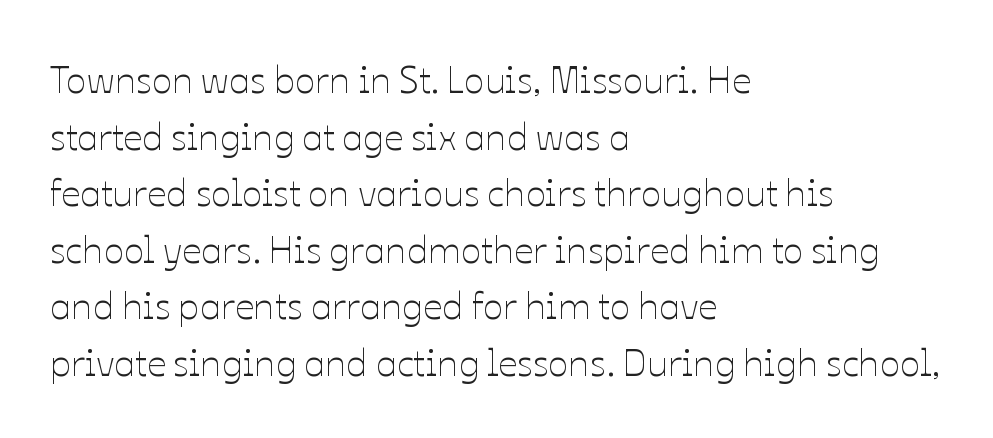
Q: Is the text bold? A: No.
Q: Is the text italic (slanted)? A: No, it is upright.
Q: Is the text underlined? A: No.
Q: How is the paragraph aligned? A: Left-aligned.
Q: Is the spacing between letters normal or unusually wide? A: Normal.
Q: Is the spacing between lines tight, normal or loose? A: Normal.
Q: Width (condensed, normal, or wide)? A: Normal.
Q: Stroke contrast? A: Low.
Q: x-height? A: Medium.
Q: Monospaced? A: No.
